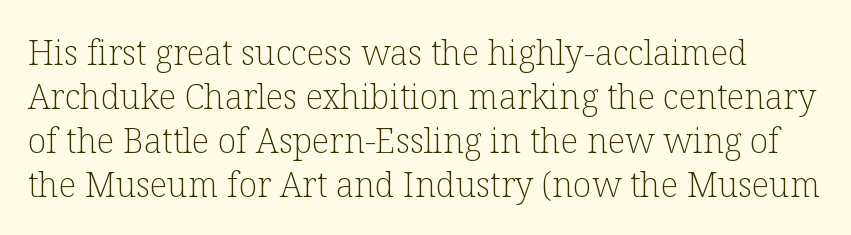
Q: Is the text bold? A: No.
Q: Is the text italic (slanted)? A: No, it is upright.
Q: Is the typeface a serif or a sans-serif typeface? A: Serif.
Q: Is the text underlined? A: No.
Q: Is the spacing between letters normal or unusually wide? A: Normal.
Q: Is the spacing between lines tight, normal or loose? A: Normal.
Q: Width (condensed, normal, or wide)? A: Normal.
Q: Stroke contrast? A: Low.
Q: x-height? A: Medium.
Q: Monospaced? A: No.
